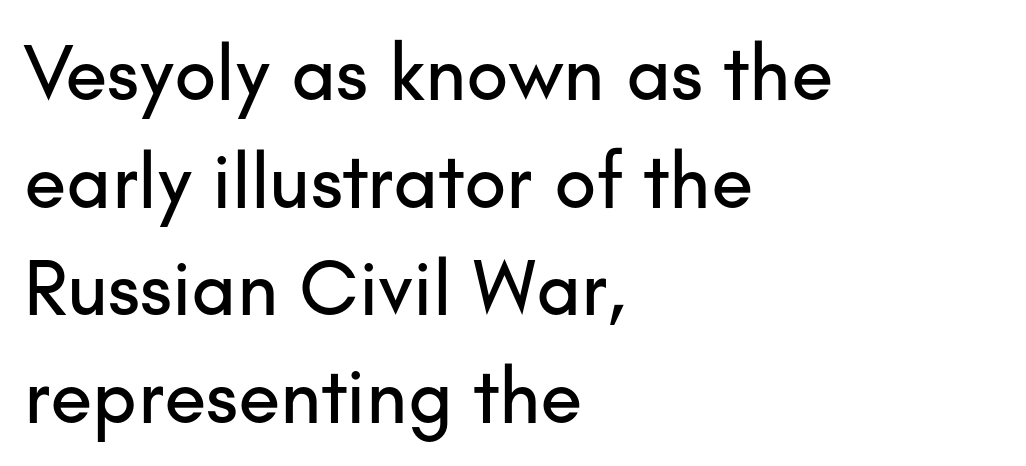
{"serif": "no", "italic": "no", "width": "normal", "stroke_contrast": "low", "x_height": "small", "monospaced": "no", "underline": "no", "align": "left", "line_spacing": "normal", "line_spacing_ratio": 1.38, "letter_spacing": "normal", "letter_spacing_em": 0.0, "glyph_px": 78}
